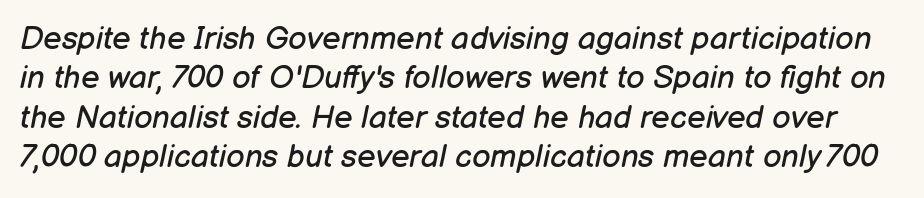
{"italic": "yes", "lean": "right", "slant_degrees": 12, "bold": "no", "weight": "regular", "width": "normal", "stroke_contrast": "low", "x_height": "medium", "monospaced": "no", "underline": "no", "line_spacing_ratio": 1.23, "letter_spacing": "normal", "letter_spacing_em": 0.0, "glyph_px": 32}
